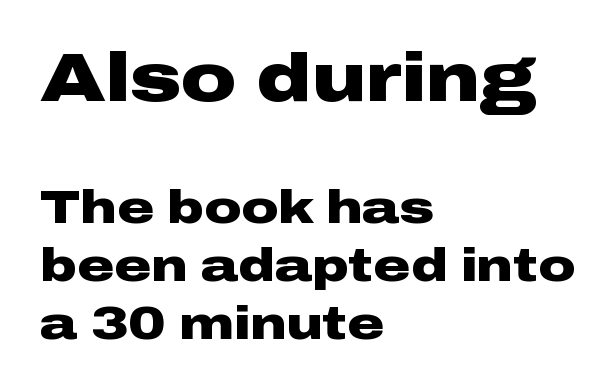
Two sizes are in play, and the larger belongs to the first block. Check the space under the baseline: it is left empty. Is this a fixed-width face? No — the glyphs have proportional, varying widths. Reading down the block, your eye returns to a fixed left position each line.
